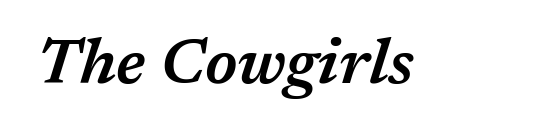
In terms of letterspacing, this is plain default setting. Emphasis-style slanted type is in use. The glyphs have the mass of a demibold cut, below bold. No word sits above an underline.
